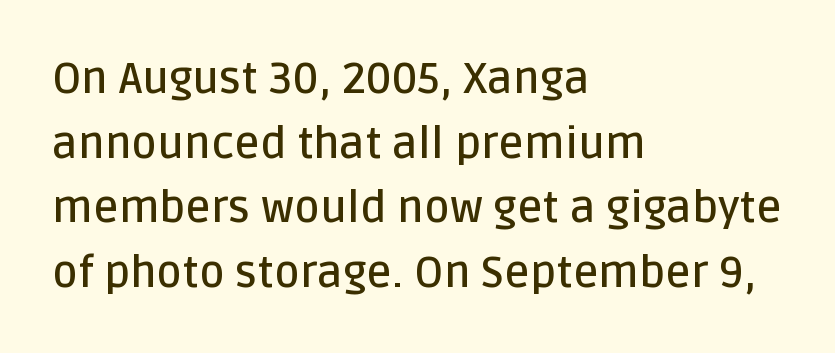
Q: Is the text bold? A: Semi-bold.
Q: Is the text italic (slanted)? A: No, it is upright.
Q: Is the typeface a serif or a sans-serif typeface? A: Sans-serif.
Q: Is the text underlined? A: No.
Q: How is the paragraph aligned? A: Left-aligned.
Q: Is the spacing between letters normal or unusually wide? A: Normal.
Q: Is the spacing between lines tight, normal or loose? A: Normal.
Q: Width (condensed, normal, or wide)? A: Normal.
Q: Stroke contrast? A: Low.
Q: x-height? A: Large.
Q: Monospaced? A: No.
